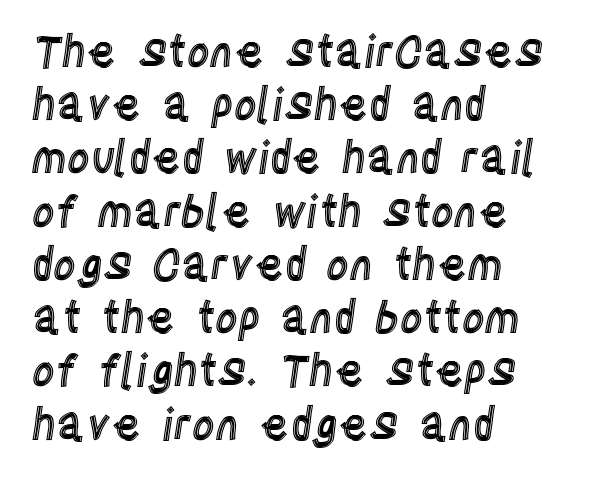
{"width": "condensed", "x_height": "large", "monospaced": "no", "underline": "no", "align": "left", "line_spacing_ratio": 1.21, "letter_spacing": "normal", "letter_spacing_em": 0.0, "glyph_px": 44}
